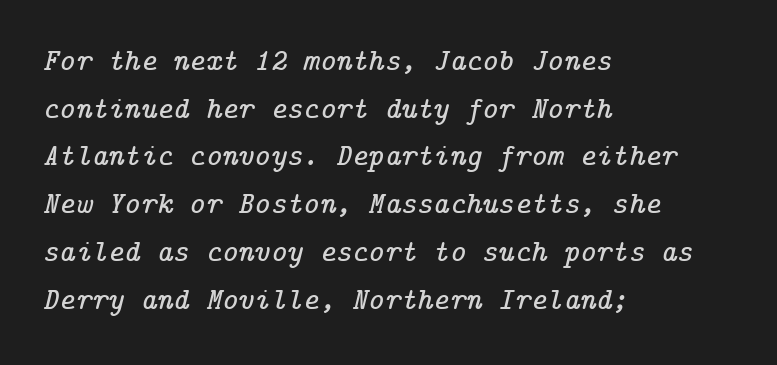
Q: Is the text italic (slanted)? A: Yes, it leans right by about 14 degrees.
Q: Is the typeface a serif or a sans-serif typeface? A: Serif.
Q: Is the text underlined? A: No.
Q: How is the paragraph aligned? A: Left-aligned.
Q: Is the spacing between letters normal or unusually wide? A: Normal.
Q: Is the spacing between lines tight, normal or loose? A: Normal.
Q: Width (condensed, normal, or wide)? A: Normal.
Q: Stroke contrast? A: Low.
Q: x-height? A: Medium.
